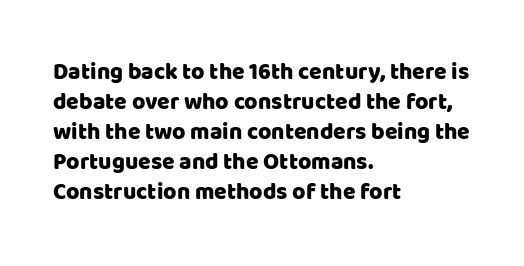
{"italic": "no", "underline": "no", "align": "left", "line_spacing": "normal", "line_spacing_ratio": 1.3, "letter_spacing": "normal", "letter_spacing_em": 0.0, "glyph_px": 23}
